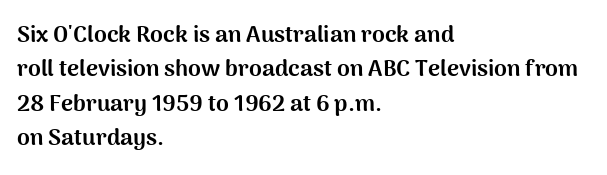
The image shows 23 px bold type, upright; set left-aligned, normal line spacing (1.49x), normal letter spacing, not underlined.
